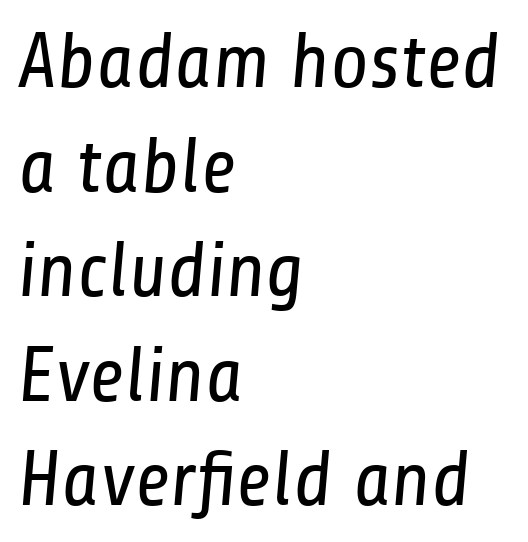
The image shows 78 px regular-weight, condensed sans-serif type; set left-aligned, normal line spacing (1.34x), normal letter spacing, not underlined; low stroke contrast and a medium x-height.
